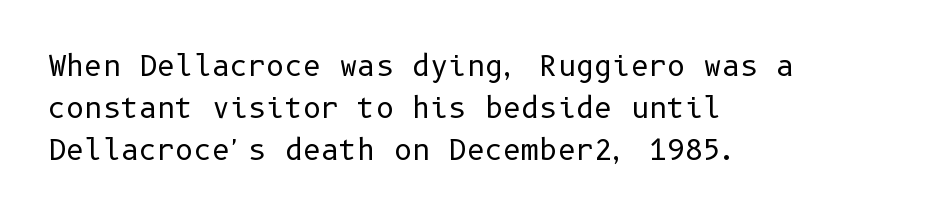
How would I describe the line gaps? Plain and ordinary. The typesetter chose a ragged-right arrangement here. Weight class: somewhere from thin through regular. Every stem runs plumb, perpendicular to the baseline. Nothing sits at the stroke ends, so this counts as sans-serif.
